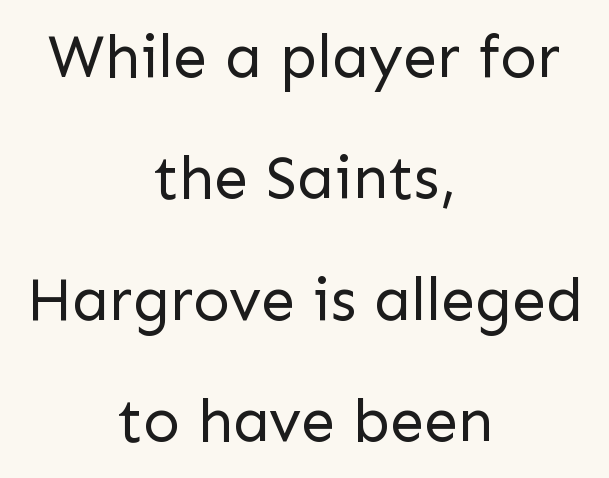
Rule under the text: the space is simply empty. Horizontally, the lines are justified to the midpoint only. Vertical strokes here are truly vertical. Spacing between characters is what you'd get straight out of the box. Think standard paragraph weight, or any step lighter than that. Horizontal bands of white between lines are thick stripes.
